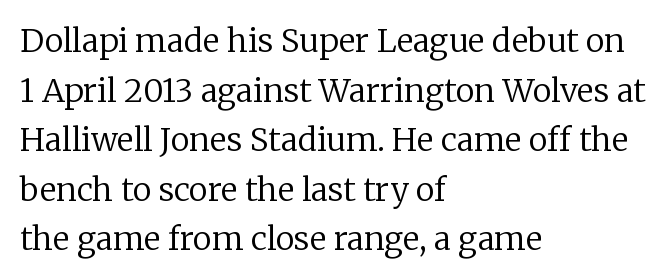
The passage shown is typed in a proportional face where columns would drift. Each word holds together tightly as a unit, with standard inter-letter gaps. Vertical strokes here are truly vertical. Line starts are locked; line ends wander.
